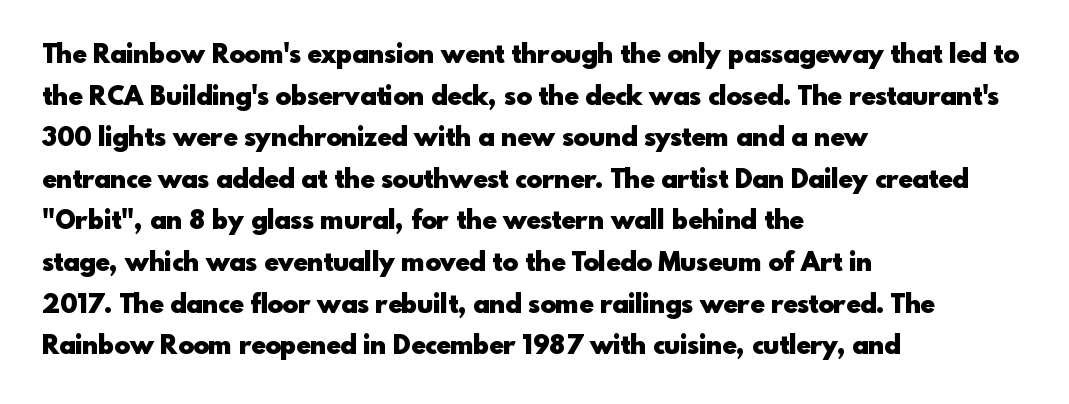
{"italic": "no", "bold": "yes", "underline": "no", "align": "left", "line_spacing": "normal", "line_spacing_ratio": 1.6, "letter_spacing": "normal", "letter_spacing_em": 0.0, "glyph_px": 26}
